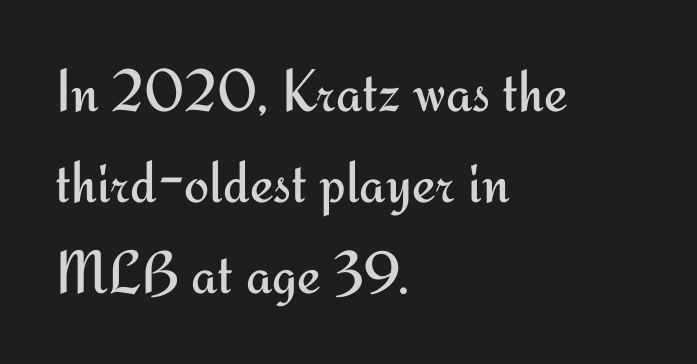
Leftover space on each line is placed entirely after the last word. Summary of vertical rhythm: regular, with standard interline spacing. Is this a fixed-width face? No — the glyphs have proportional, varying widths. Each word holds together tightly as a unit, with standard inter-letter gaps. This is roman type, the default non-slanted kind. Is the type heavy? It reads as light-to-regular instead.
